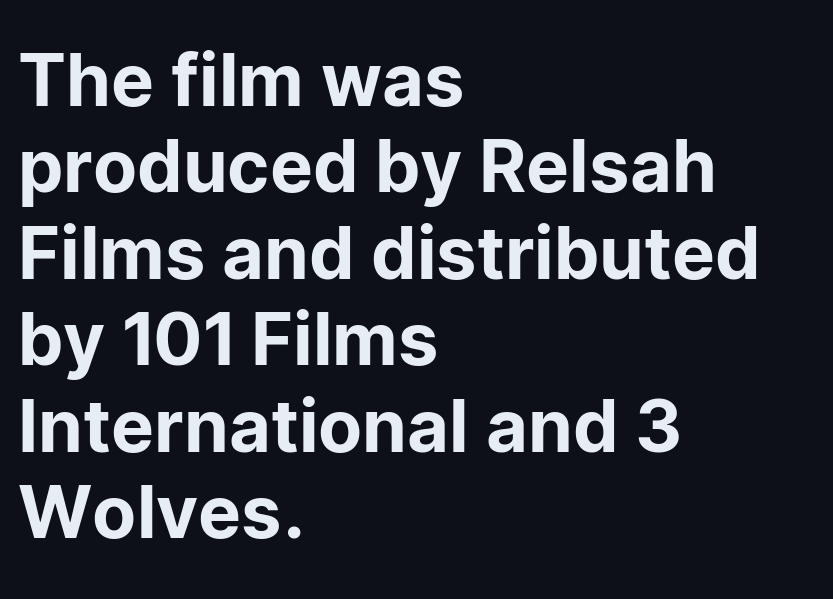
Unlike italic type, these characters show no tilt at all. The text block is weighted toward the left margin, trailing off unevenly rightward. The gaps between neighbouring characters are ordinary and unremarkable. Beneath every word, the page is bare. What kind of face is this? One without serifs — a sans.
